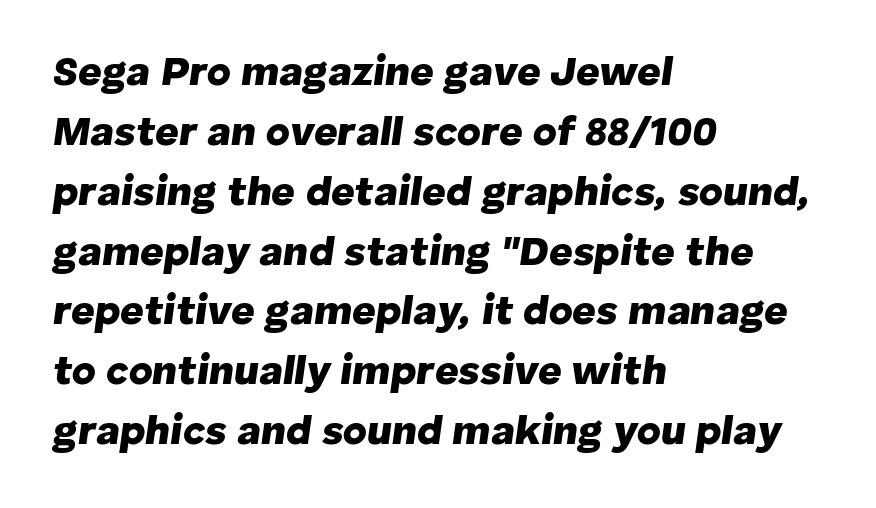
The image shows 41 px heavy type, italic (leaning right); set left-aligned, normal line spacing (1.46x), normal letter spacing, not underlined; low stroke contrast and a medium x-height.
